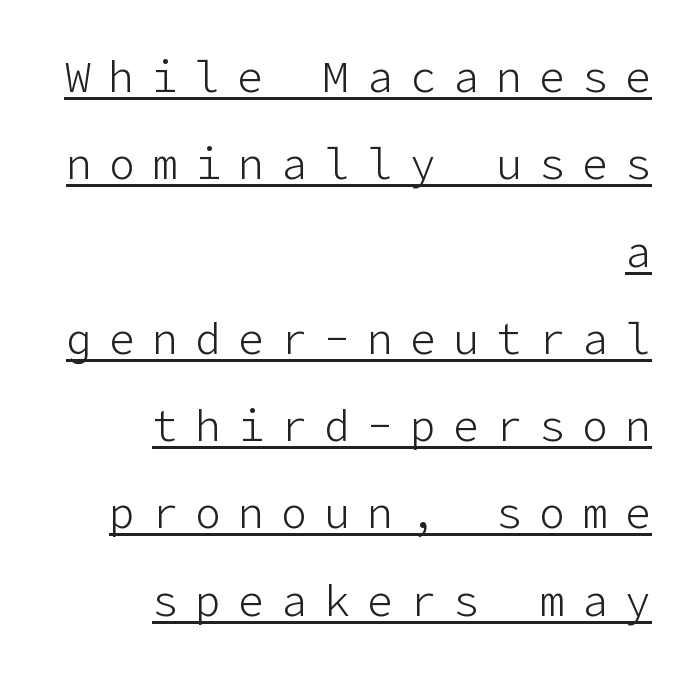
{"serif": "no", "italic": "no", "bold": "no", "weight": "light", "width": "normal", "stroke_contrast": "low", "x_height": "medium", "underline": "yes", "align": "right", "line_spacing": "loose", "line_spacing_ratio": 2.03, "letter_spacing": "wide", "letter_spacing_em": 0.4, "glyph_px": 43}
